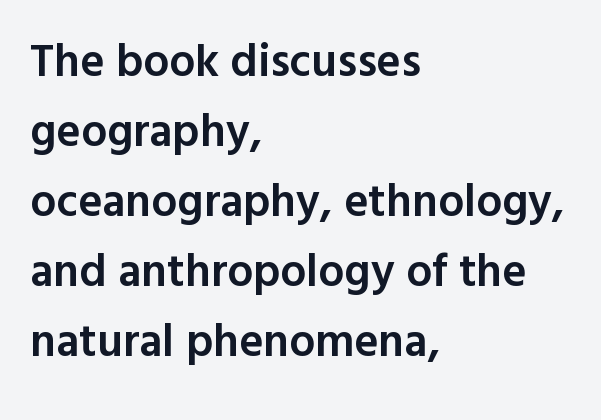
{"serif": "no", "italic": "no", "bold": "semi", "weight": "semibold", "width": "normal", "x_height": "medium", "monospaced": "no", "underline": "no", "align": "left", "line_spacing": "normal", "line_spacing_ratio": 1.52, "letter_spacing": "normal", "letter_spacing_em": 0.0, "glyph_px": 46}
